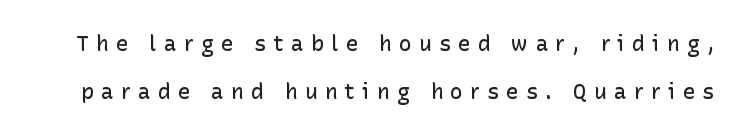
Q: Is the text bold? A: Semi-bold.
Q: Is the text italic (slanted)? A: No, it is upright.
Q: Is the text underlined? A: No.
Q: Is the spacing between letters normal or unusually wide? A: Unusually wide.
Q: Is the spacing between lines tight, normal or loose? A: Loose.
